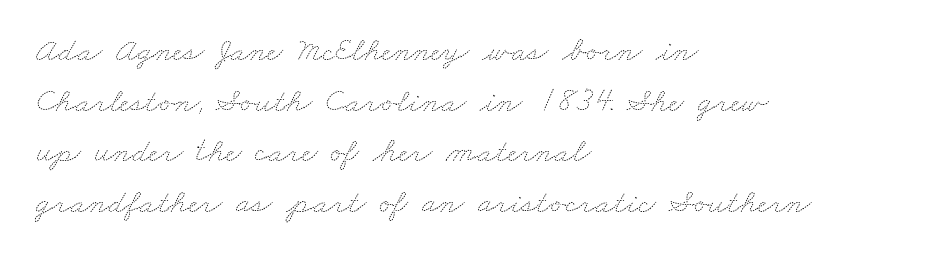
Q: Is the text bold? A: No.
Q: Is the text underlined? A: No.
Q: How is the paragraph aligned? A: Left-aligned.
Q: Is the spacing between letters normal or unusually wide? A: Normal.
Q: Is the spacing between lines tight, normal or loose? A: Normal.
Q: Width (condensed, normal, or wide)? A: Wide.
Q: Stroke contrast? A: Medium.
Q: x-height? A: Small.
Q: Monospaced? A: No.
